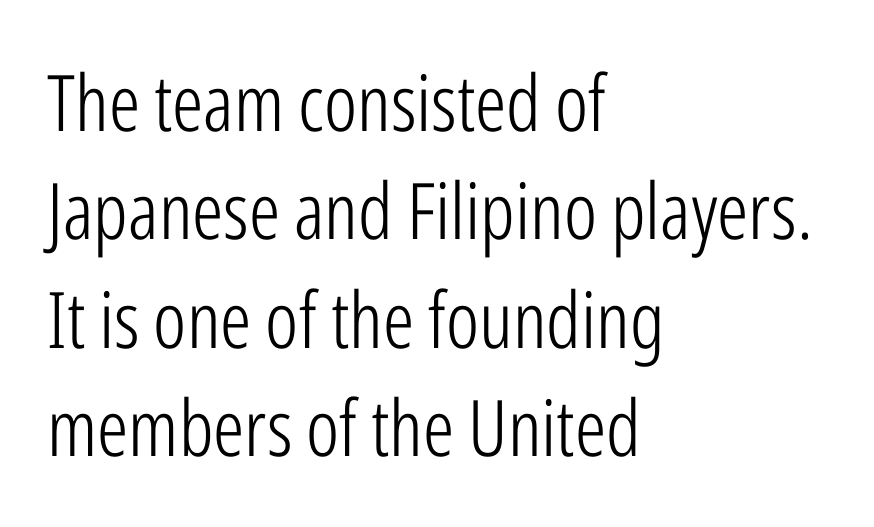
The image shows 78 px light, condensed sans-serif type, upright; set left-aligned, normal line spacing (1.39x), normal letter spacing, not underlined; low stroke contrast and a medium x-height.
